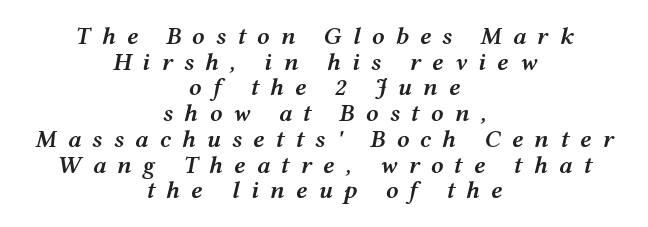
Display-style spreading of the glyphs; the letterfit is very open. Interline gaps are noticeably narrow in this sample. Each row of text sits above clean, open space. Observe the lean: these are italic letterforms. This is moderately heavy type, rendered in semibold.
